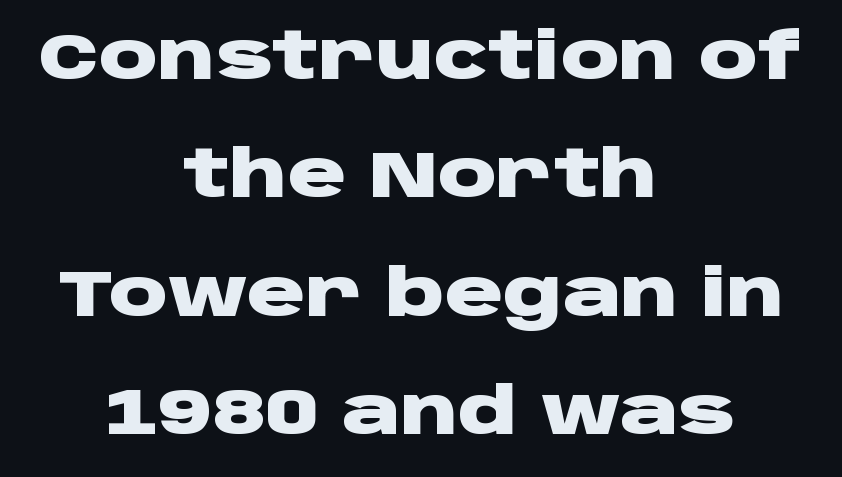
A typesetter would mark this as roman, not italic. The letters carry no serifs — their stems end cleanly without finishing strokes. You could call the tracking neutral — neither tight nor loose. The strokes are fattened all the way to bold.
